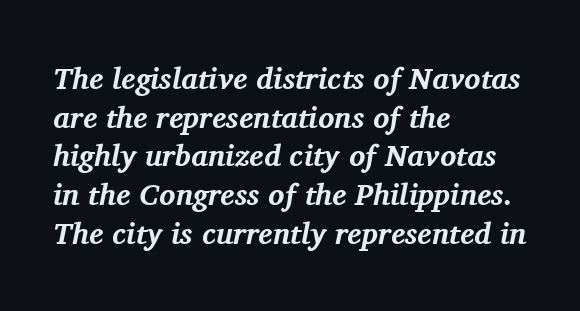
Q: Is the text bold? A: Yes.
Q: Is the text italic (slanted)? A: Yes, it leans right by about 11 degrees.
Q: Is the typeface a serif or a sans-serif typeface? A: Serif.
Q: Is the text underlined? A: No.
Q: How is the paragraph aligned? A: Left-aligned.
Q: Is the spacing between letters normal or unusually wide? A: Normal.
Q: Is the spacing between lines tight, normal or loose? A: Normal.
Q: Width (condensed, normal, or wide)? A: Normal.
Q: Stroke contrast? A: Medium.
Q: x-height? A: Medium.
Q: Monospaced? A: No.
